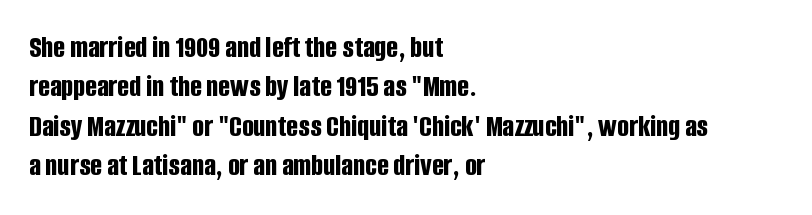
Q: Is the text bold? A: Yes.
Q: Is the text italic (slanted)? A: No, it is upright.
Q: Is the typeface a serif or a sans-serif typeface? A: Sans-serif.
Q: Is the text underlined? A: No.
Q: How is the paragraph aligned? A: Left-aligned.
Q: Is the spacing between letters normal or unusually wide? A: Normal.
Q: Is the spacing between lines tight, normal or loose? A: Normal.
Q: Width (condensed, normal, or wide)? A: Condensed.
Q: Stroke contrast? A: Low.
Q: x-height? A: Large.
Q: Monospaced? A: No.
